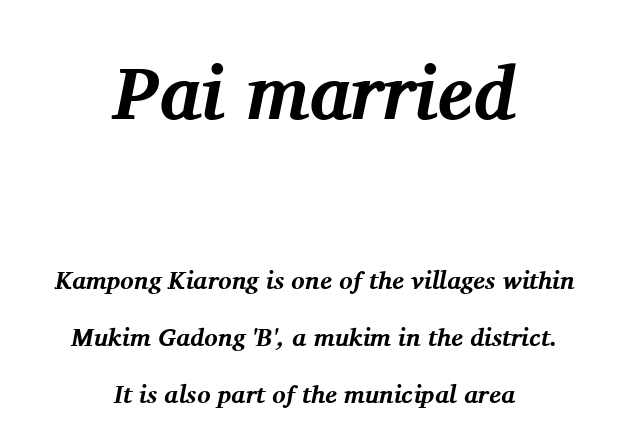
Q: Is the text bold? A: Yes.
Q: Is the text italic (slanted)? A: Yes, it leans right by about 11 degrees.
Q: Is the typeface a serif or a sans-serif typeface? A: Serif.
Q: Is the text underlined? A: No.
Q: How is the paragraph aligned? A: Centered.
Q: Is the spacing between letters normal or unusually wide? A: Normal.
Q: Is the spacing between lines tight, normal or loose? A: Loose.
Q: Which block of text is set in a larger size, the first (top) or the second (bottom)? A: The first (top) one.
Q: Width (condensed, normal, or wide)? A: Normal.
Q: Stroke contrast? A: Medium.
Q: x-height? A: Medium.
Q: Monospaced? A: No.
